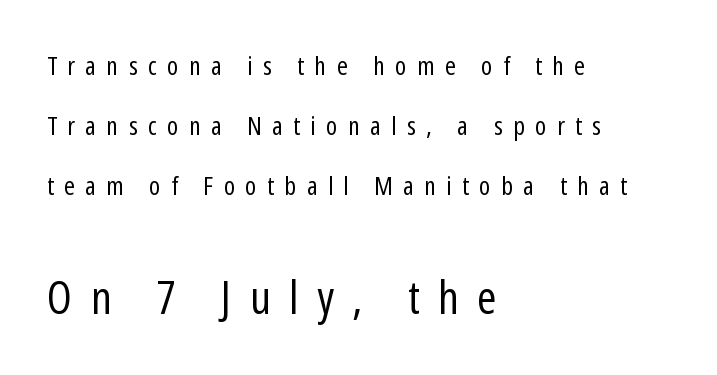
The image shows 46 px regular-weight, condensed sans-serif type, upright; set left-aligned, loose line spacing (2.31x), unusually wide letter spacing (+0.4 em), not underlined; the second (bottom) block is 1.77x larger; low stroke contrast and a medium x-height.
